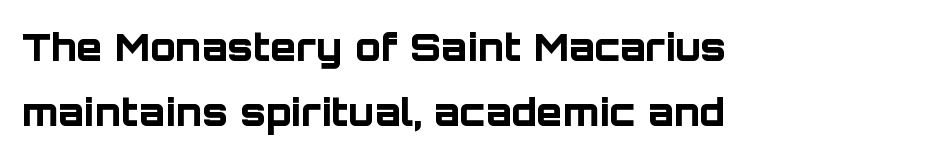
{"serif": "no", "italic": "no", "bold": "yes", "weight": "bold", "width": "normal", "stroke_contrast": "low", "x_height": "large", "monospaced": "no", "underline": "no", "align": "left", "line_spacing_ratio": 1.72, "letter_spacing": "normal", "letter_spacing_em": 0.0, "glyph_px": 38}
